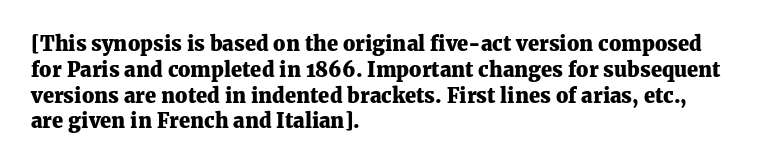
Q: Is the text bold? A: Yes.
Q: Is the text italic (slanted)? A: No, it is upright.
Q: Is the text underlined? A: No.
Q: How is the paragraph aligned? A: Left-aligned.
Q: Is the spacing between letters normal or unusually wide? A: Normal.
Q: Is the spacing between lines tight, normal or loose? A: Normal.
